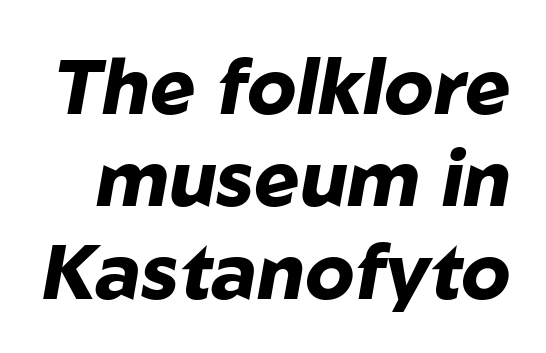
A bare baseline throughout the passage. In terms of posture, this sample is oblique. Is the type bold? Yes — the strokes are clearly thick and heavy. The rendering uses natural spacing where letterforms have individual widths. Students, note that the glyphs here touch the page at normal intervals.
